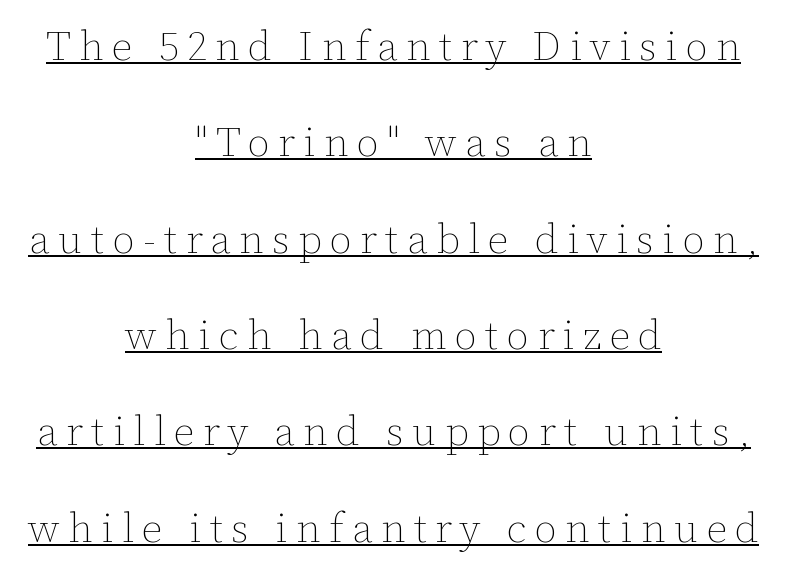
Q: Is the text bold? A: No.
Q: Is the text italic (slanted)? A: No, it is upright.
Q: Is the text underlined? A: Yes.
Q: How is the paragraph aligned? A: Centered.
Q: Is the spacing between letters normal or unusually wide? A: Unusually wide.
Q: Is the spacing between lines tight, normal or loose? A: Loose.
Q: Width (condensed, normal, or wide)? A: Normal.
Q: Stroke contrast? A: Low.
Q: x-height? A: Medium.
Q: Monospaced? A: No.
